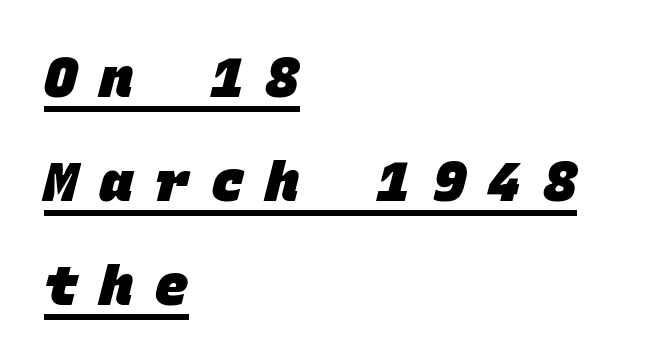
Q: Is the text bold? A: Yes.
Q: Is the typeface a serif or a sans-serif typeface? A: Sans-serif.
Q: Is the text underlined? A: Yes.
Q: How is the paragraph aligned? A: Left-aligned.
Q: Is the spacing between letters normal or unusually wide? A: Unusually wide.
Q: Width (condensed, normal, or wide)? A: Normal.
Q: Stroke contrast? A: Low.
Q: x-height? A: Large.
Q: Monospaced? A: Yes.
